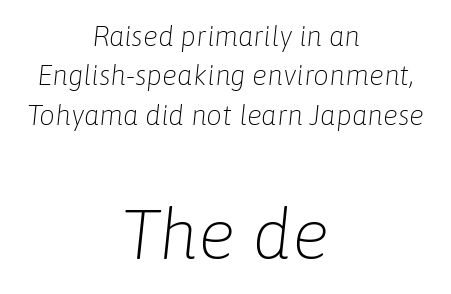
{"italic": "yes", "lean": "right", "slant_degrees": 6, "bold": "no", "weight": "light", "width": "normal", "stroke_contrast": "low", "x_height": "medium", "monospaced": "no", "underline": "no", "align": "center", "line_spacing": "normal", "line_spacing_ratio": 1.41, "letter_spacing": "normal", "letter_spacing_em": 0.0, "larger_block": "second", "size_ratio": 2.5, "glyph_px": 70}
